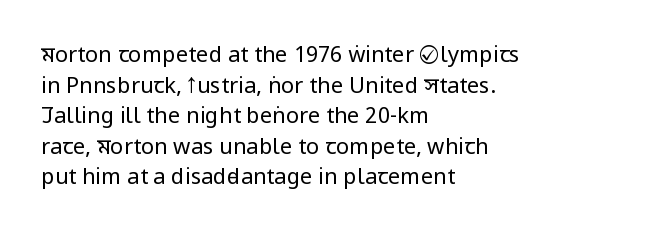
{"italic": "no", "bold": "no", "underline": "no", "align": "left", "line_spacing": "normal", "line_spacing_ratio": 1.39, "letter_spacing": "normal", "letter_spacing_em": 0.0, "glyph_px": 22}
